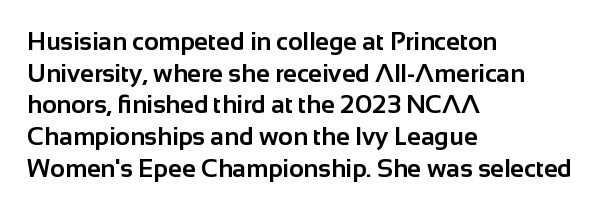
Short and long lines alike share a common starting point at left. The vertical gap from one line to the next is medium. Does the lettering tilt? It doesn't — this is upright. Underline: absent. The tracking reads as untouched default to a designer's eye. Chunky letters — that's bold for sure.
